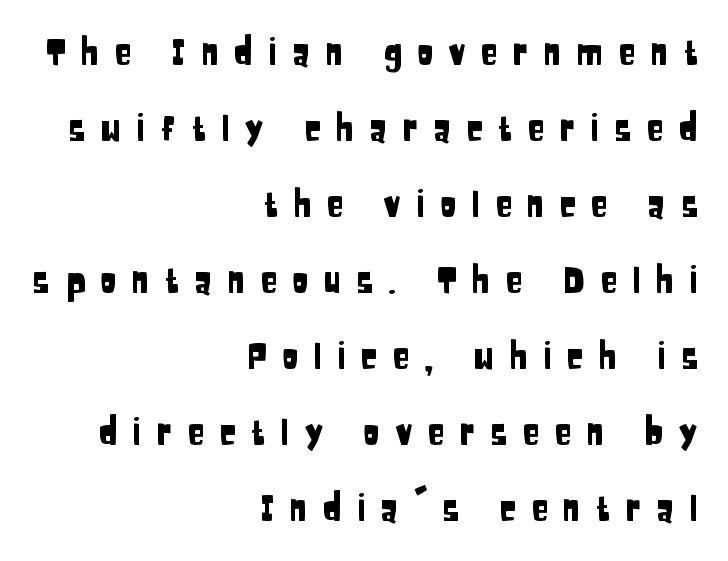
{"serif": "no", "italic": "no", "width": "condensed", "stroke_contrast": "low", "x_height": "large", "monospaced": "no", "underline": "no", "align": "right", "line_spacing": "loose", "line_spacing_ratio": 2.17, "letter_spacing": "wide", "letter_spacing_em": 0.42, "glyph_px": 35}
